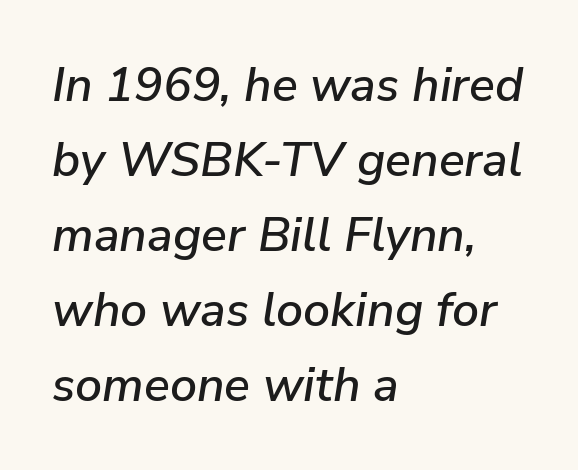
The image shows 48 px text type, italic (leaning right); set left-aligned, normal line spacing (1.56x), normal letter spacing, not underlined; low stroke contrast and a medium x-height.
